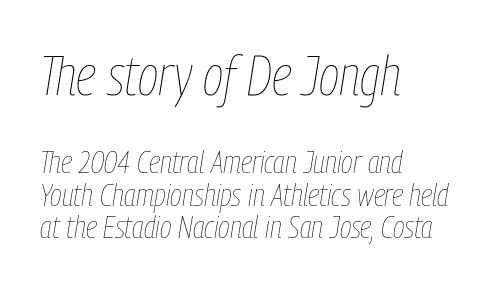
The image shows 56 px thin, condensed type, italic (leaning right); set left-aligned, tight line spacing (1.02x), normal letter spacing, not underlined; the first (top) block is 1.75x larger; low stroke contrast and a medium x-height.
